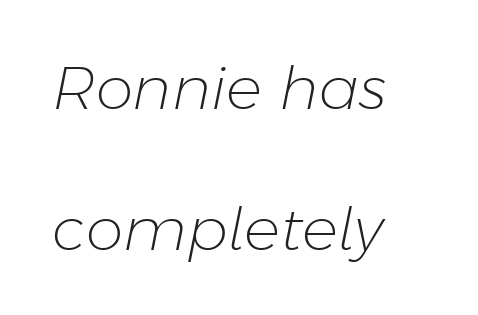
The image shows 60 px light type, italic (leaning right); set left-aligned, loose line spacing (2.35x), normal letter spacing, not underlined; low stroke contrast and a medium x-height.
